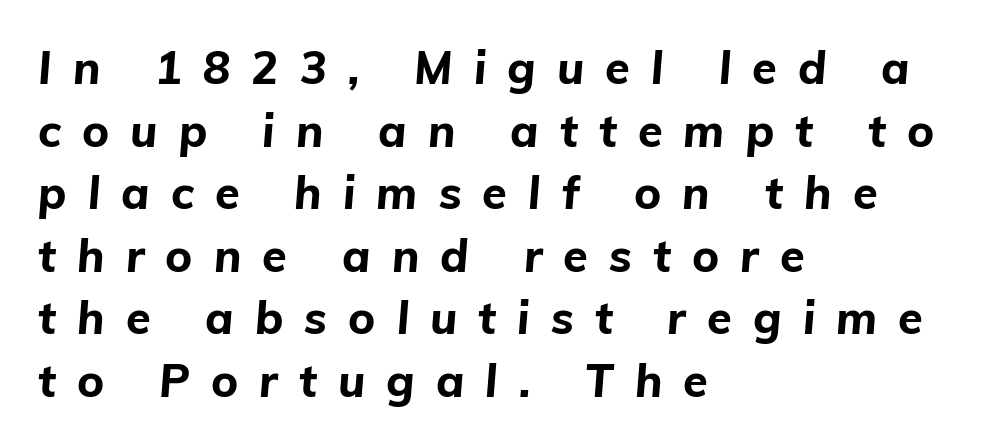
The image shows 45 px bold type, italic (leaning right); set left-aligned, normal line spacing (1.39x), unusually wide letter spacing (+0.47 em), not underlined; low stroke contrast and a medium x-height.
